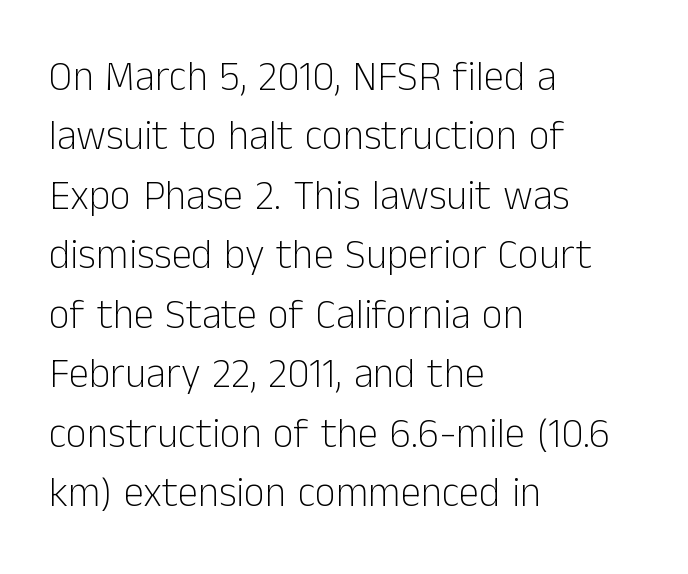
Q: Is the text bold? A: No.
Q: Is the text italic (slanted)? A: No, it is upright.
Q: Is the typeface a serif or a sans-serif typeface? A: Sans-serif.
Q: Is the text underlined? A: No.
Q: How is the paragraph aligned? A: Left-aligned.
Q: Is the spacing between letters normal or unusually wide? A: Normal.
Q: Is the spacing between lines tight, normal or loose? A: Normal.
Q: Width (condensed, normal, or wide)? A: Normal.
Q: Stroke contrast? A: Low.
Q: x-height? A: Medium.
Q: Monospaced? A: No.
